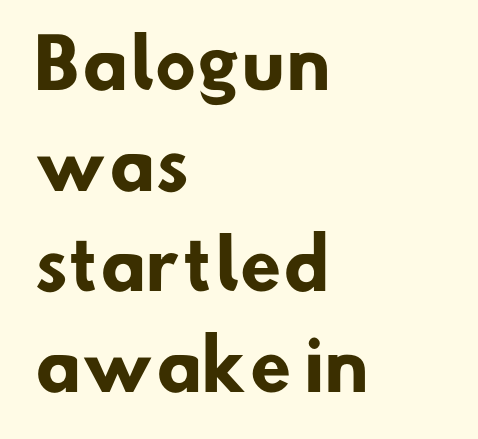
{"serif": "no", "bold": "yes", "weight": "heavy", "width": "normal", "stroke_contrast": "low", "x_height": "small", "monospaced": "no", "underline": "no", "align": "left", "line_spacing": "normal", "line_spacing_ratio": 1.48, "letter_spacing": "normal", "letter_spacing_em": 0.0, "glyph_px": 68}
